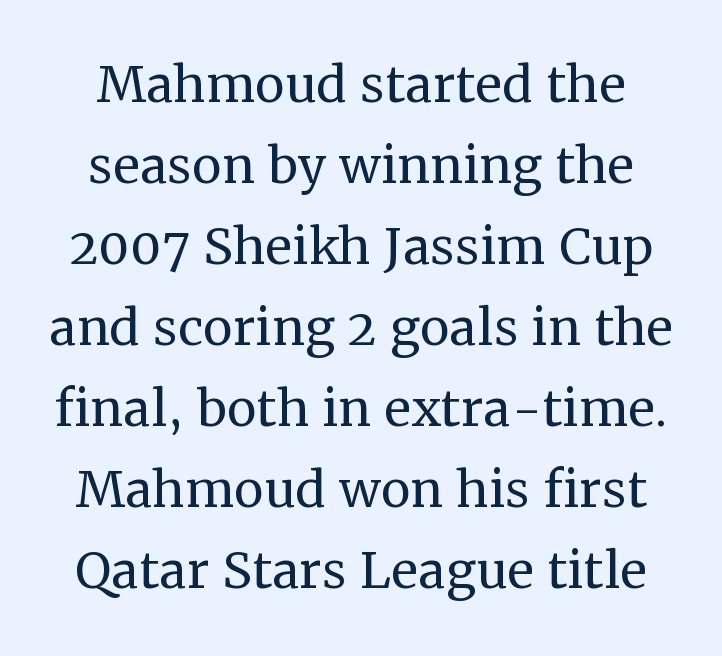
Quick note: underline off. The rendering uses natural spacing where letterforms have individual widths. Stroke thickness stays within the range of a standard reading face or lighter. Do the letters lean? They stand straight.
